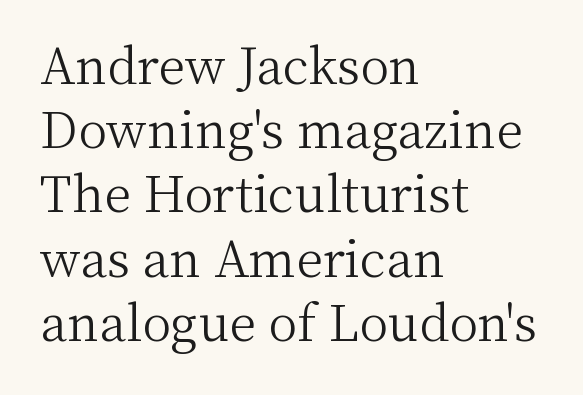
This rendering leaves character spacing at its baseline value. Leading matches the norm, producing a regular column. These lines stack with their left ends in a neat column. Letters rest on an invisible, unmarked baseline. The face used here is proportionally spaced, like ordinary book or web type. This is the regular roman posture of the typeface.
